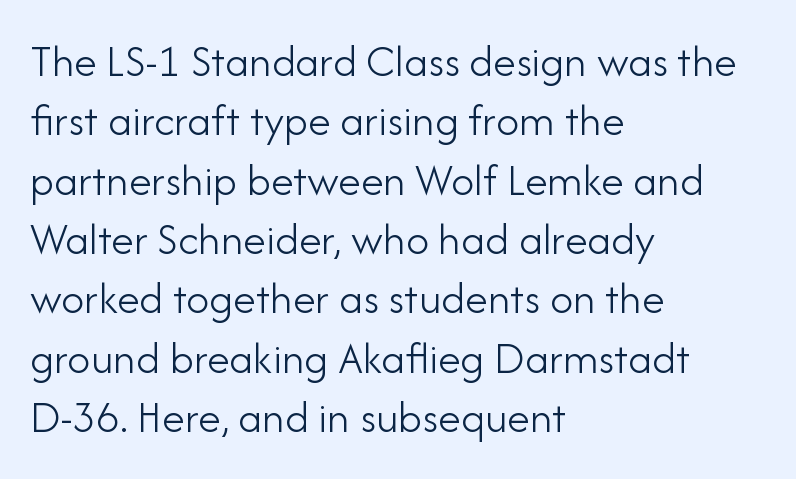
Does the leading feel generous? No, just average. The face used here is proportionally spaced, like ordinary book or web type. Typeset ragged right — the left edge is the straight one. Ink coverage per letter is moderate at most. Decoration check: the copy has no underline.
